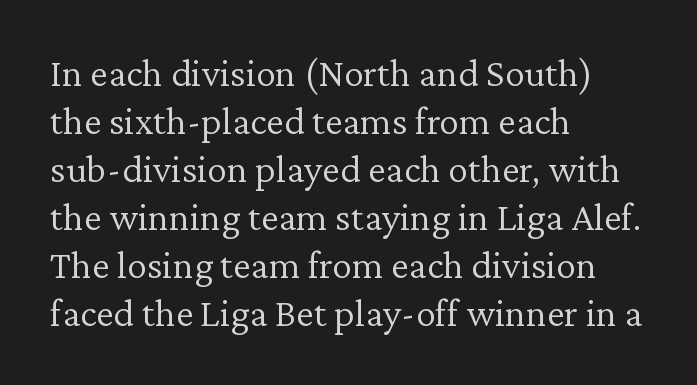
{"serif": "yes", "italic": "no", "bold": "no", "weight": "light", "width": "normal", "stroke_contrast": "low", "x_height": "medium", "monospaced": "no", "underline": "no", "align": "left", "line_spacing_ratio": 1.2, "letter_spacing": "normal", "letter_spacing_em": 0.0, "glyph_px": 40}
